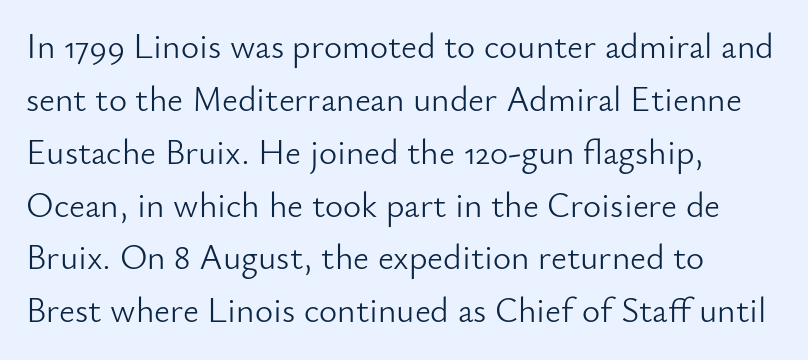
The image shows 35 px light sans-serif type, upright; set left-aligned, normal line spacing (1.51x), normal letter spacing, not underlined; low stroke contrast and a small x-height.
